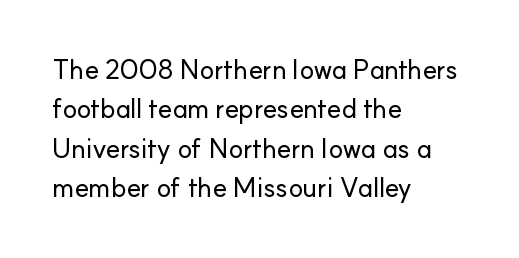
Q: Is the text italic (slanted)? A: No, it is upright.
Q: Is the text underlined? A: No.
Q: How is the paragraph aligned? A: Left-aligned.
Q: Is the spacing between letters normal or unusually wide? A: Normal.
Q: Is the spacing between lines tight, normal or loose? A: Normal.
